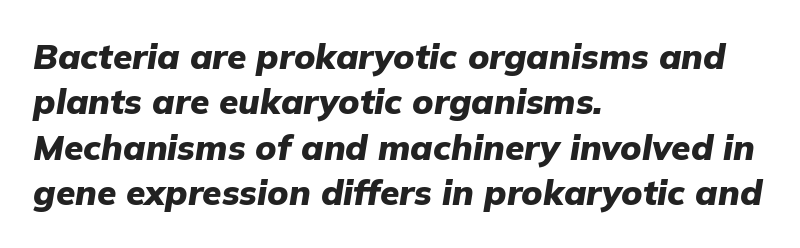
{"italic": "yes", "lean": "right", "slant_degrees": 9, "bold": "yes", "weight": "heavy", "width": "normal", "stroke_contrast": "low", "x_height": "medium", "monospaced": "no", "underline": "no", "align": "left", "line_spacing": "normal", "line_spacing_ratio": 1.3, "letter_spacing": "normal", "letter_spacing_em": 0.0, "glyph_px": 35}
